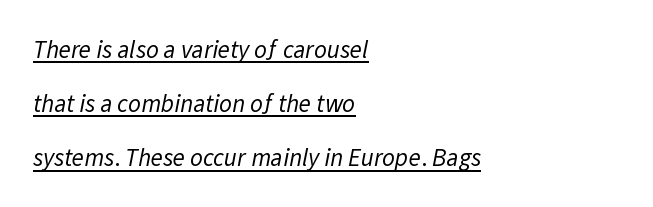
The image shows 25 px text type; set left-aligned, loose line spacing (2.17x), normal letter spacing, underlined.
